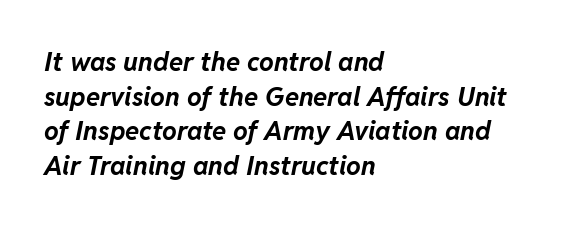
Successive baselines arrive at the customary interval. Italic: yes, the glyphs are oblique. The lines are quadded left. Strong, thick strokes mark this as bold type.
